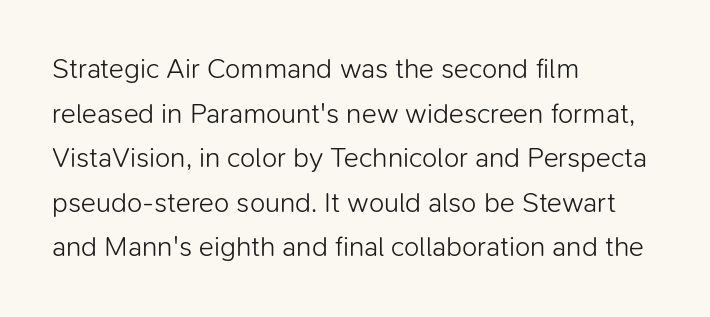
{"serif": "no", "italic": "no", "bold": "no", "weight": "light", "width": "normal", "stroke_contrast": "low", "x_height": "medium", "monospaced": "no", "underline": "no", "align": "left", "line_spacing": "normal", "line_spacing_ratio": 1.59, "letter_spacing": "normal", "letter_spacing_em": 0.0, "glyph_px": 28}
